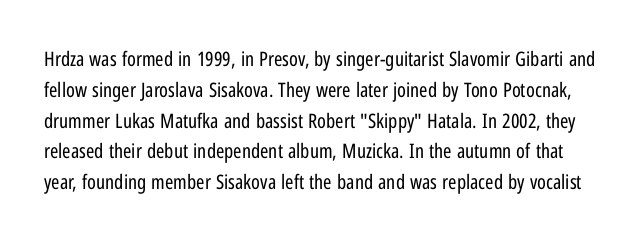
Q: Is the text bold? A: No.
Q: Is the text italic (slanted)? A: No, it is upright.
Q: Is the text underlined? A: No.
Q: Is the spacing between letters normal or unusually wide? A: Normal.
Q: Is the spacing between lines tight, normal or loose? A: Normal.
